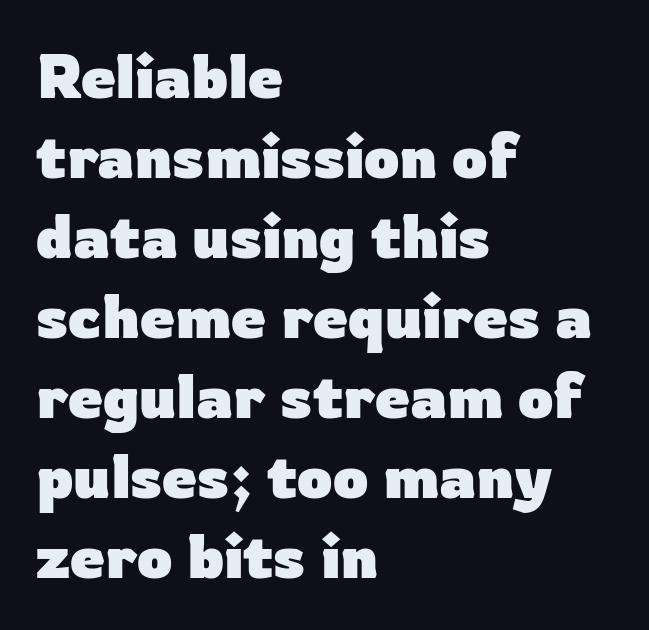
{"serif": "no", "italic": "no", "bold": "yes", "weight": "heavy", "width": "normal", "stroke_contrast": "low", "x_height": "medium", "monospaced": "no", "underline": "no", "align": "left", "line_spacing": "normal", "line_spacing_ratio": 1.29, "letter_spacing": "normal", "letter_spacing_em": 0.0, "glyph_px": 62}
